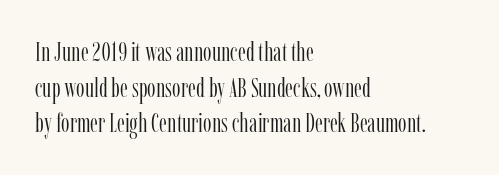
Q: Is the text bold? A: No.
Q: Is the text italic (slanted)? A: No, it is upright.
Q: Is the text underlined? A: No.
Q: How is the paragraph aligned? A: Left-aligned.
Q: Is the spacing between letters normal or unusually wide? A: Normal.
Q: Is the spacing between lines tight, normal or loose? A: Normal.
